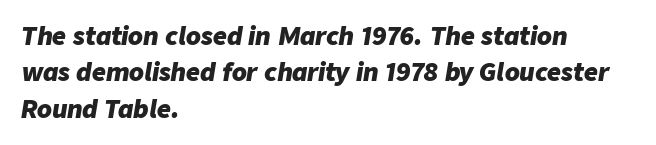
Q: Is the text bold? A: Yes.
Q: Is the text italic (slanted)? A: Yes, it leans right by about 9 degrees.
Q: Is the text underlined? A: No.
Q: How is the paragraph aligned? A: Left-aligned.
Q: Is the spacing between letters normal or unusually wide? A: Normal.
Q: Is the spacing between lines tight, normal or loose? A: Normal.
